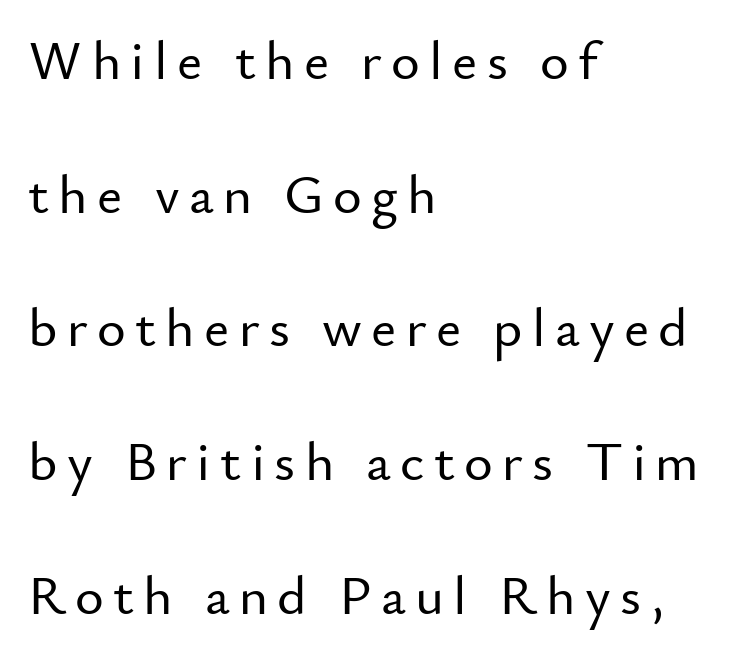
Here the designer chose a conventional face with non-uniform glyph widths. The typography opts for an upright posture over an oblique one. Nope, no serifs anywhere on these letters. The typesetter chose a ragged-right arrangement here.
